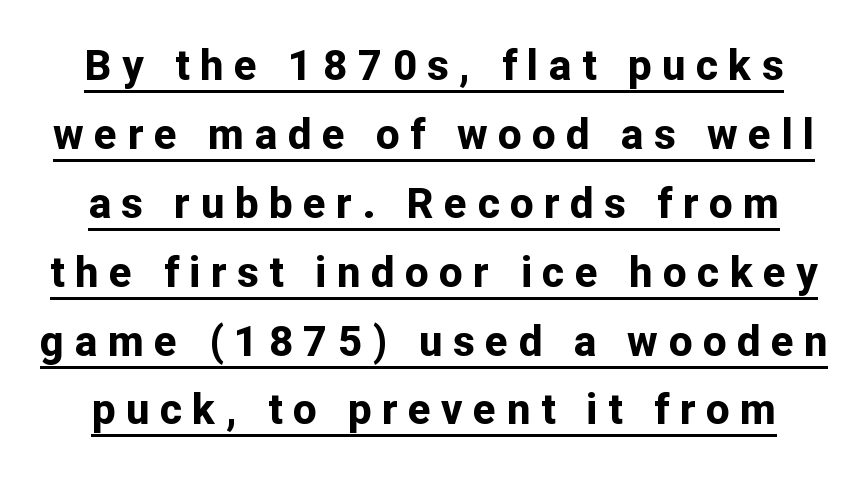
Every character sits straight up, as roman type does. Heavy-handed strokes throughout: this text is bold. Here the glyphs are tracked loosely, breaking word shapes into spaced letters. Students, observe: this is what conventionally led text looks like. Serif or sans? Sans — the stroke terminals are bare. Varying glyph widths throughout — classic text-font behaviour.
